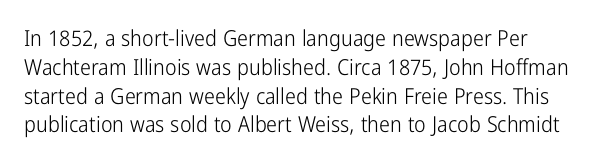
The image shows 22 px text type, upright; set normal line spacing (1.31x), normal letter spacing, not underlined.
